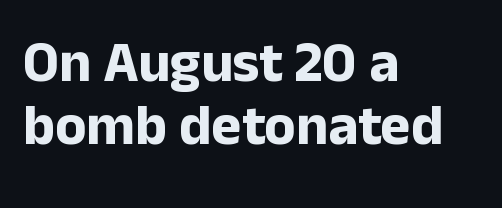
{"serif": "no", "italic": "no", "bold": "yes", "weight": "bold", "width": "normal", "stroke_contrast": "low", "x_height": "medium", "monospaced": "no", "underline": "no", "align": "left", "line_spacing": "tight", "line_spacing_ratio": 1.11, "letter_spacing": "normal", "letter_spacing_em": 0.0, "glyph_px": 57}
